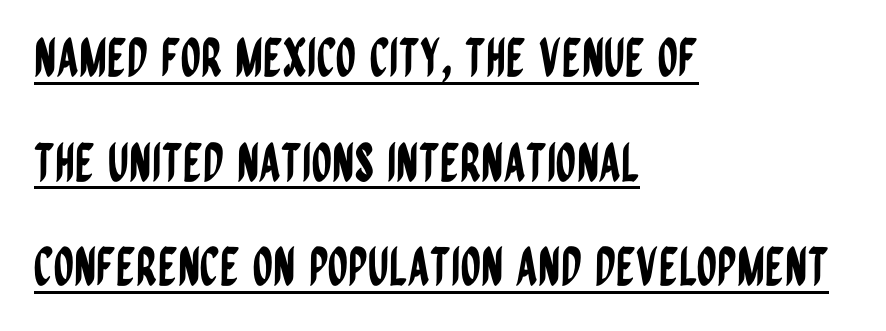
The ragged edge is on the right, which tells us the setting is flush left. Quick note: interline space is abundant. A continuous stroke trails under the words, as in a hyperlink. Is this a fixed-width face? No — the glyphs have proportional, varying widths.
